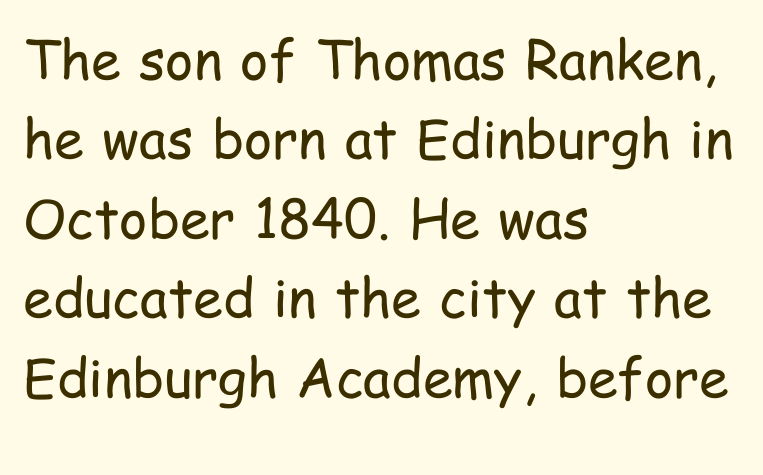
Q: Is the text bold? A: No.
Q: Is the text italic (slanted)? A: No, it is upright.
Q: Is the typeface a serif or a sans-serif typeface? A: Sans-serif.
Q: Is the text underlined? A: No.
Q: How is the paragraph aligned? A: Left-aligned.
Q: Is the spacing between letters normal or unusually wide? A: Normal.
Q: Is the spacing between lines tight, normal or loose? A: Normal.
Q: Width (condensed, normal, or wide)? A: Condensed.
Q: Stroke contrast? A: Low.
Q: x-height? A: Medium.
Q: Monospaced? A: No.
